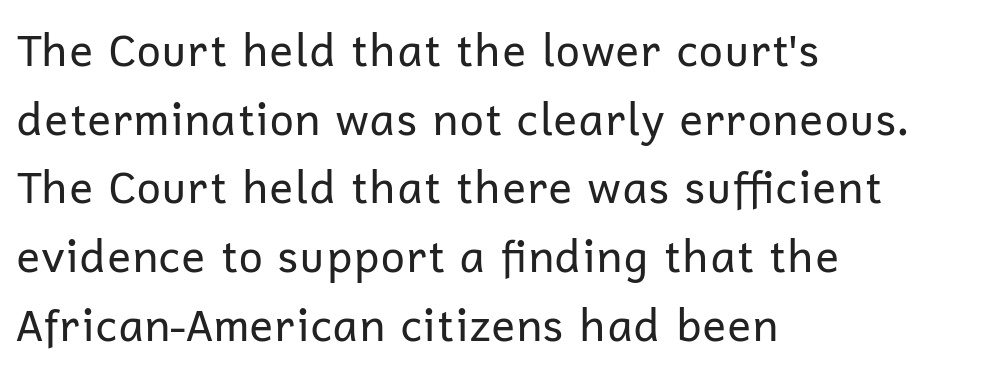
Q: Is the text bold? A: No.
Q: Is the text italic (slanted)? A: No, it is upright.
Q: Is the typeface a serif or a sans-serif typeface? A: Sans-serif.
Q: Is the text underlined? A: No.
Q: How is the paragraph aligned? A: Left-aligned.
Q: Is the spacing between letters normal or unusually wide? A: Normal.
Q: Is the spacing between lines tight, normal or loose? A: Normal.
Q: Width (condensed, normal, or wide)? A: Normal.
Q: Stroke contrast? A: Low.
Q: x-height? A: Medium.
Q: Monospaced? A: No.
